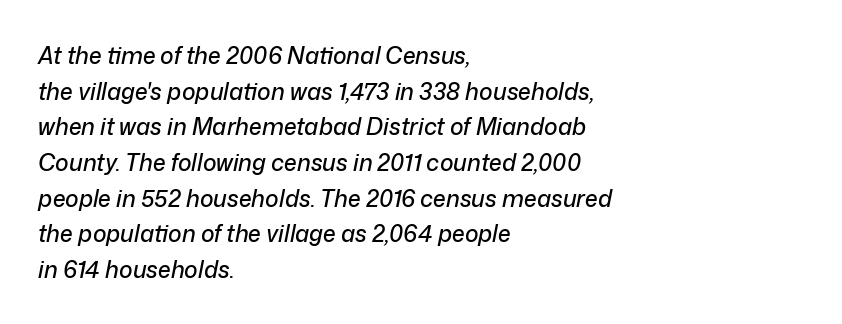
The paragraph has a hard left edge and a soft right edge. A normal amount of white space separates one row of letters from the next. The passage shown is not underscored anywhere. Caption: standard tracking, unaltered. The whole block is typeset with a tilt.
